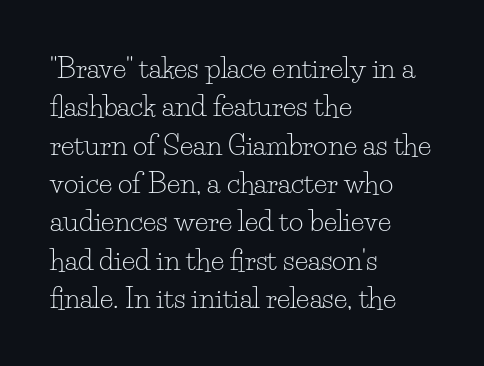
Q: Is the text bold? A: No.
Q: Is the text italic (slanted)? A: No, it is upright.
Q: Is the typeface a serif or a sans-serif typeface? A: Serif.
Q: Is the text underlined? A: No.
Q: How is the paragraph aligned? A: Left-aligned.
Q: Is the spacing between letters normal or unusually wide? A: Normal.
Q: Is the spacing between lines tight, normal or loose? A: Normal.
Q: Width (condensed, normal, or wide)? A: Normal.
Q: Stroke contrast? A: Low.
Q: x-height? A: Small.
Q: Monospaced? A: No.
